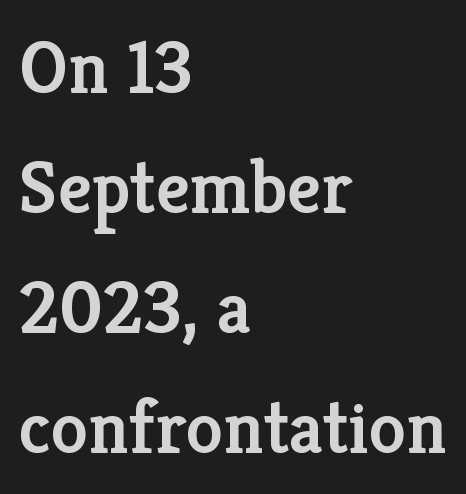
{"serif": "yes", "italic": "no", "bold": "semi", "weight": "semibold", "width": "normal", "stroke_contrast": "low", "x_height": "medium", "monospaced": "no", "underline": "no", "align": "left", "line_spacing": "normal", "line_spacing_ratio": 1.6, "letter_spacing": "normal", "letter_spacing_em": 0.0, "glyph_px": 75}
